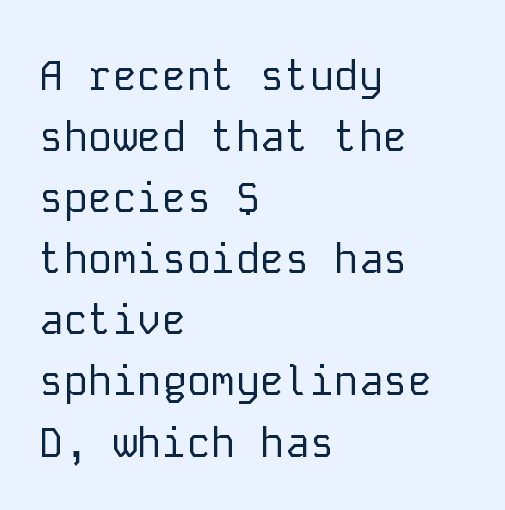
{"serif": "no", "italic": "no", "bold": "no", "weight": "regular", "width": "normal", "stroke_contrast": "low", "x_height": "medium", "monospaced": "yes", "underline": "no", "align": "left", "line_spacing": "normal", "line_spacing_ratio": 1.49, "letter_spacing": "normal", "letter_spacing_em": 0.0, "glyph_px": 41}
